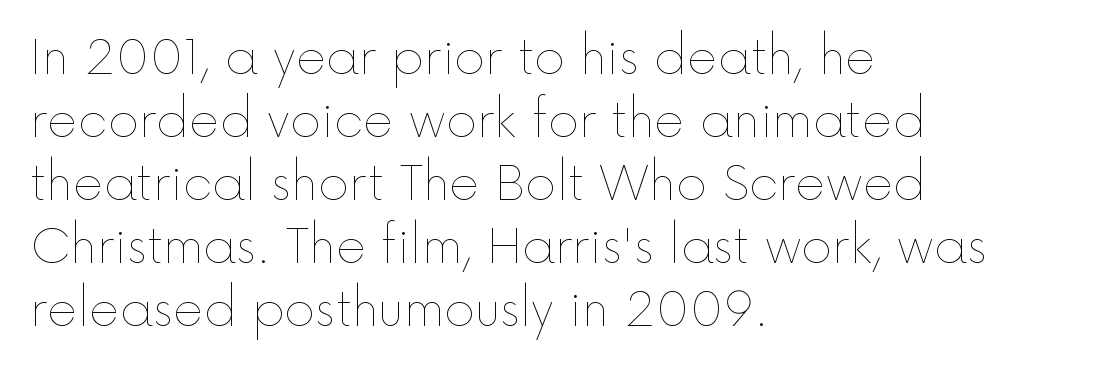
Every stem runs plumb, perpendicular to the baseline. No chunkiness to these letters — they're not bold. A classic flush-left, rag-right setting is used for this passage. A typesetter would call this proportional, since set widths differ per character.
